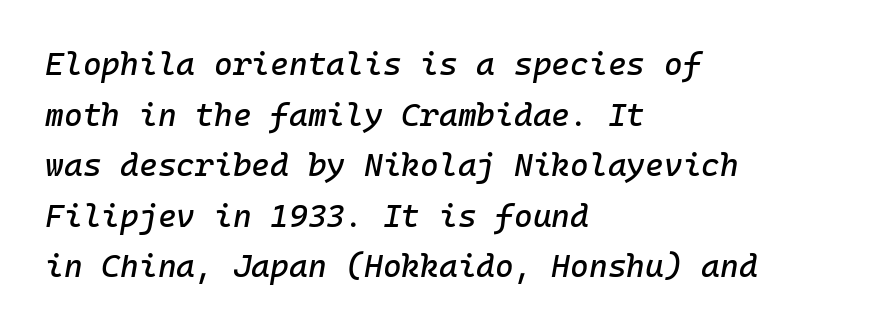
{"italic": "yes", "lean": "right", "slant_degrees": 10, "width": "normal", "stroke_contrast": "low", "x_height": "medium", "monospaced": "yes", "underline": "no", "align": "left", "line_spacing": "normal", "line_spacing_ratio": 1.58, "letter_spacing": "normal", "letter_spacing_em": 0.0, "glyph_px": 32}
